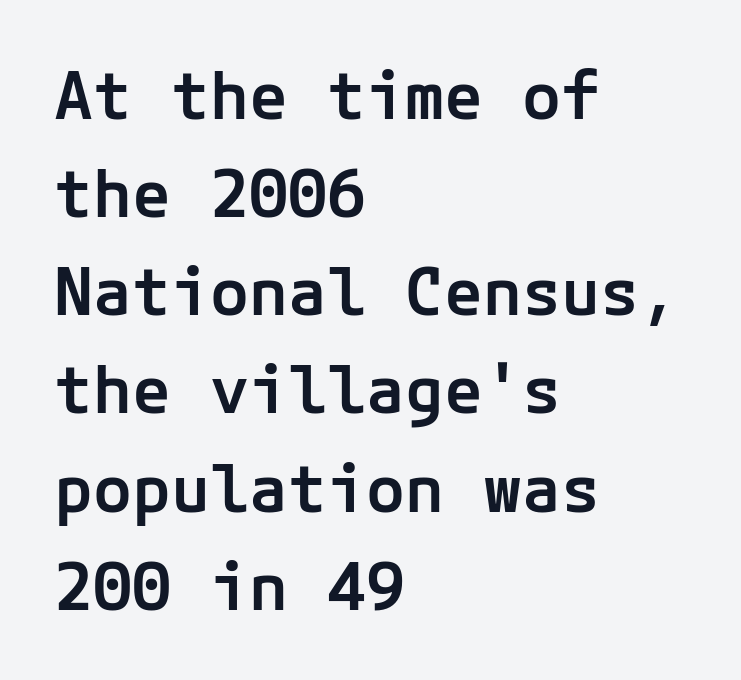
Anything drawn beneath the words? Only blank space. The strokes are fattened partway — semibold, not bold. Words appear dense and cohesive because spacing is normal. This sample uses a sans-serif face. Is there any slant? The stems are plumb. Teacher's note: observe the even left margin — that is flush-left alignment.
